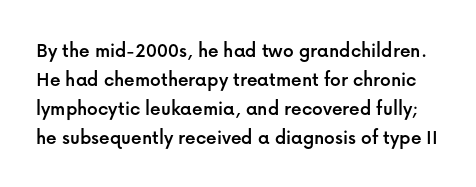
{"italic": "no", "underline": "no", "line_spacing": "normal", "line_spacing_ratio": 1.38, "letter_spacing": "normal", "letter_spacing_em": 0.0, "glyph_px": 21}
